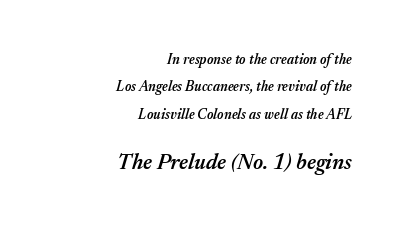
When letters slant like this, we call the style italic. A fair bit of extra ink — the face is semibold, not bold. Compared with a flush-left layout, this one pins lines to the opposite, right side. Character size in the trailing block exceeds that of the leading block.
